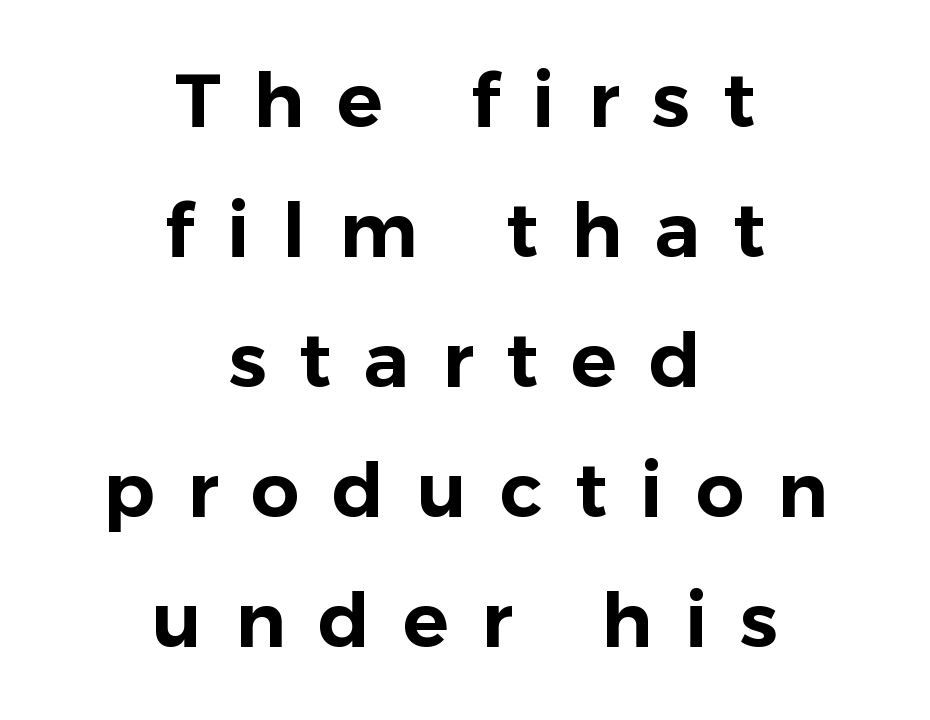
Q: Is the text italic (slanted)? A: No, it is upright.
Q: Is the typeface a serif or a sans-serif typeface? A: Sans-serif.
Q: Is the text underlined? A: No.
Q: How is the paragraph aligned? A: Centered.
Q: Is the spacing between letters normal or unusually wide? A: Unusually wide.
Q: Width (condensed, normal, or wide)? A: Normal.
Q: Stroke contrast? A: Low.
Q: x-height? A: Medium.
Q: Monospaced? A: No.
